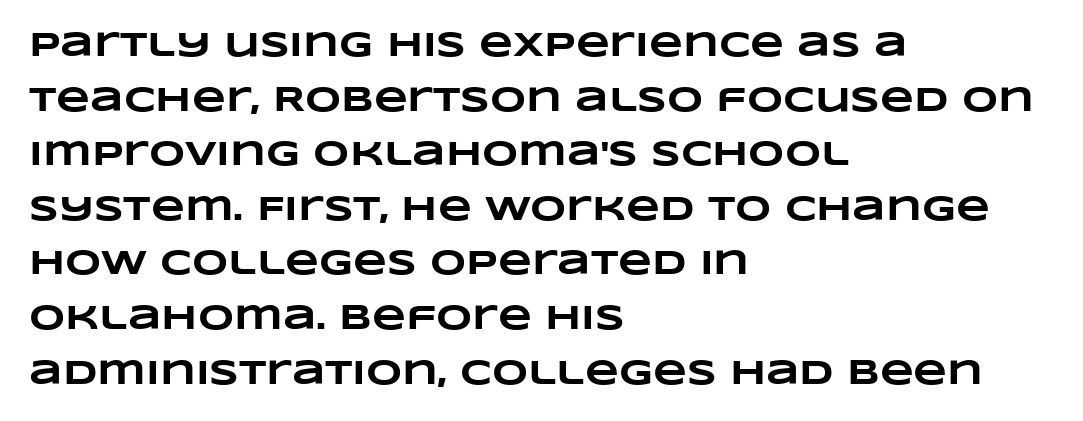
Is this a fixed-width face? No — the glyphs have proportional, varying widths. Short and long lines alike share a common starting point at left. Summary of vertical rhythm: regular, with standard interline spacing. The glyphs have the mass of a bold cut. The letterforms sit shoulder to shoulder at normal distance. The zone under the glyphs is completely vacant.
